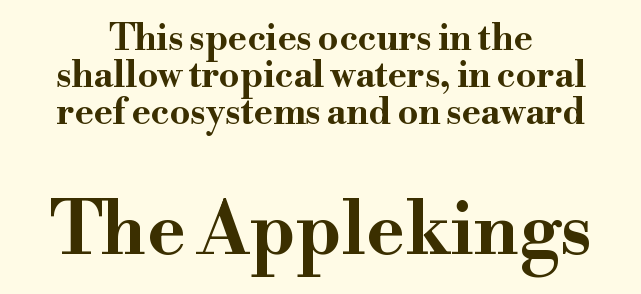
Students, observe: this is what under-led, compact text looks like. Short note: letters normally spaced. Descender tails drop into unmarked territory. These lines are rendered in a variable-pitch font. Typographically, this falls in the serif category. Which of the two is more prominent by size? The second, at the bottom.
